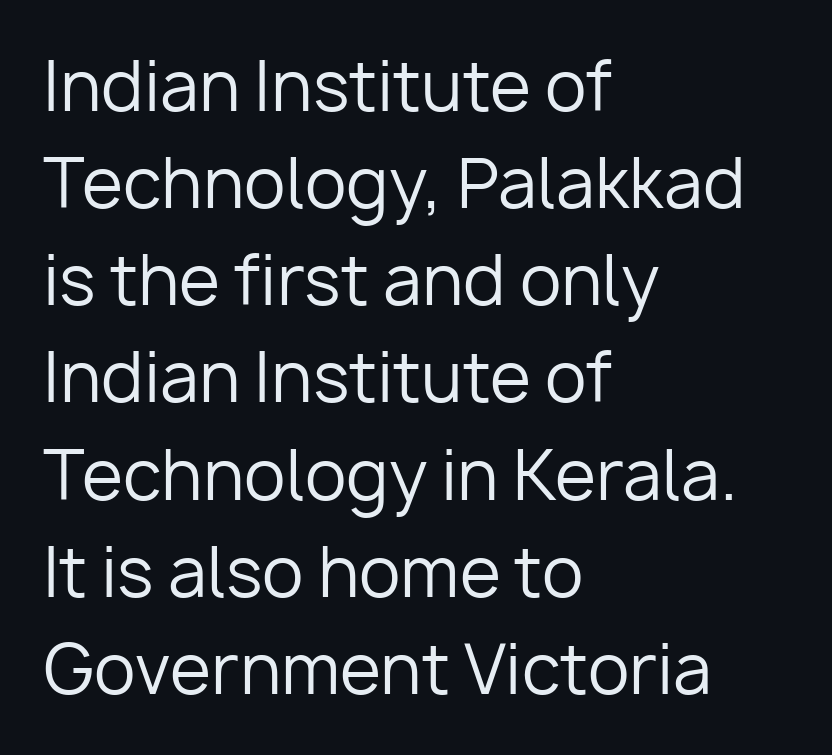
Q: Is the text bold? A: No.
Q: Is the text italic (slanted)? A: No, it is upright.
Q: Is the typeface a serif or a sans-serif typeface? A: Sans-serif.
Q: Is the text underlined? A: No.
Q: How is the paragraph aligned? A: Left-aligned.
Q: Is the spacing between letters normal or unusually wide? A: Normal.
Q: Is the spacing between lines tight, normal or loose? A: Normal.
Q: Width (condensed, normal, or wide)? A: Normal.
Q: Stroke contrast? A: Low.
Q: x-height? A: Medium.
Q: Monospaced? A: No.
